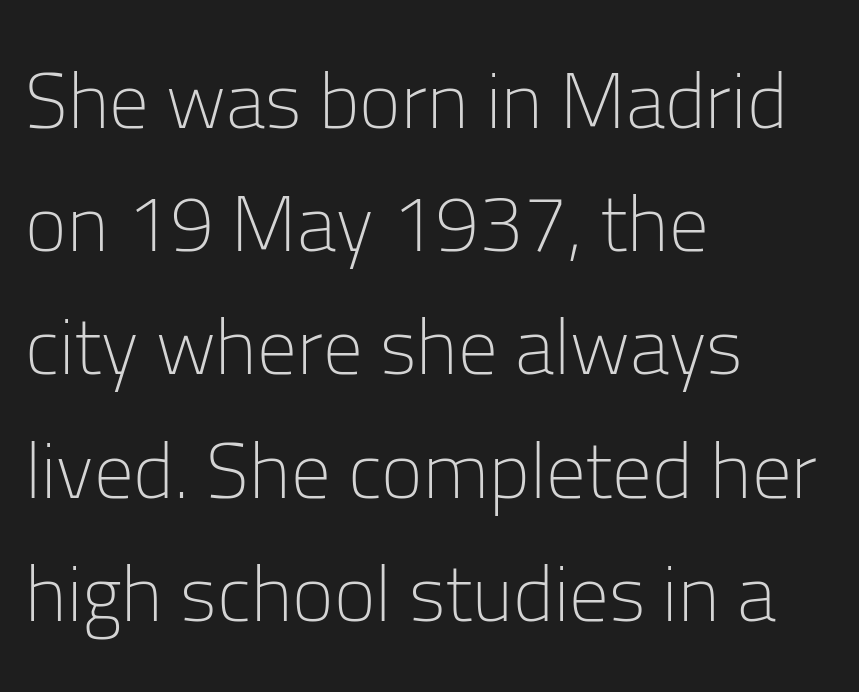
Q: Is the text bold? A: No.
Q: Is the text italic (slanted)? A: No, it is upright.
Q: Is the typeface a serif or a sans-serif typeface? A: Sans-serif.
Q: Is the text underlined? A: No.
Q: How is the paragraph aligned? A: Left-aligned.
Q: Is the spacing between letters normal or unusually wide? A: Normal.
Q: Is the spacing between lines tight, normal or loose? A: Normal.
Q: Width (condensed, normal, or wide)? A: Normal.
Q: Stroke contrast? A: Low.
Q: x-height? A: Medium.
Q: Monospaced? A: No.
